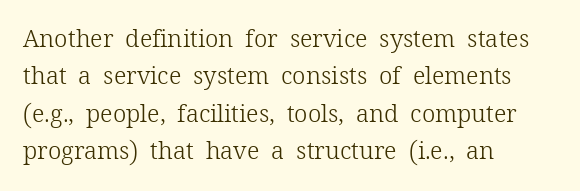
Q: Is the text bold? A: No.
Q: Is the text italic (slanted)? A: No, it is upright.
Q: Is the text underlined? A: No.
Q: How is the paragraph aligned? A: Left-aligned.
Q: Is the spacing between letters normal or unusually wide? A: Normal.
Q: Is the spacing between lines tight, normal or loose? A: Normal.
